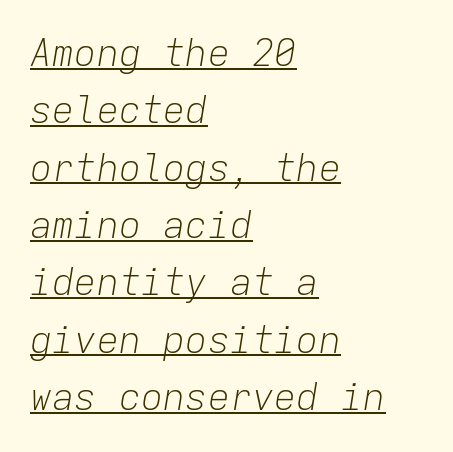
Q: Is the text bold? A: No.
Q: Is the text italic (slanted)? A: Yes, it leans right by about 9 degrees.
Q: Is the text underlined? A: Yes.
Q: How is the paragraph aligned? A: Left-aligned.
Q: Is the spacing between letters normal or unusually wide? A: Normal.
Q: Is the spacing between lines tight, normal or loose? A: Normal.
Q: Width (condensed, normal, or wide)? A: Normal.
Q: Stroke contrast? A: Low.
Q: x-height? A: Medium.
Q: Monospaced? A: Yes.
